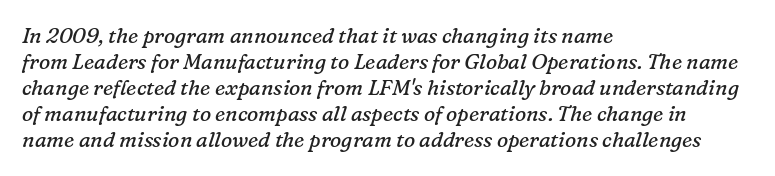
{"italic": "yes", "lean": "right", "slant_degrees": 16, "bold": "no", "underline": "no", "align": "left", "line_spacing_ratio": 1.24, "letter_spacing": "normal", "letter_spacing_em": 0.0, "glyph_px": 21}
